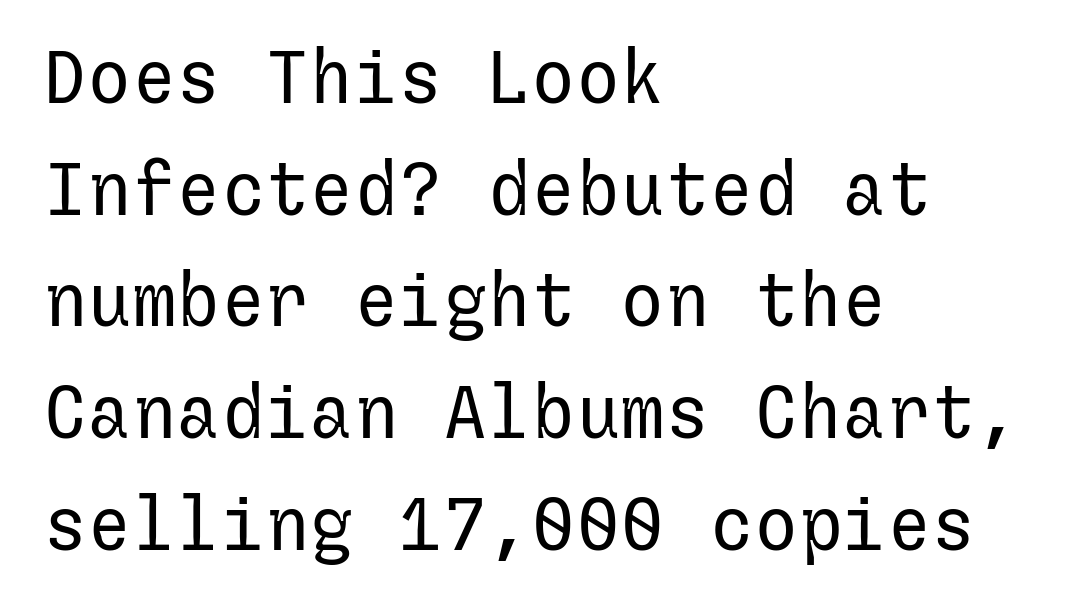
{"serif": "no", "italic": "no", "bold": "no", "weight": "regular", "width": "normal", "stroke_contrast": "low", "x_height": "medium", "underline": "no", "align": "left", "line_spacing": "normal", "line_spacing_ratio": 1.51, "letter_spacing": "normal", "letter_spacing_em": 0.0, "glyph_px": 74}
